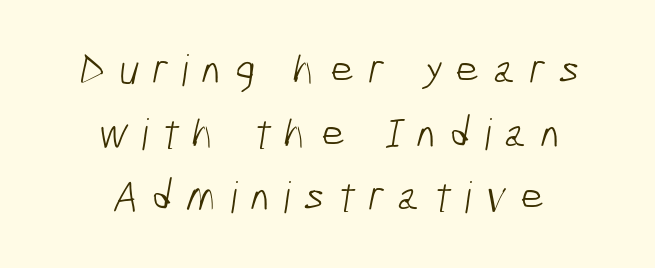
{"serif": "no", "bold": "no", "weight": "light", "width": "condensed", "stroke_contrast": "low", "x_height": "medium", "monospaced": "no", "underline": "no", "align": "center", "line_spacing": "normal", "line_spacing_ratio": 1.48, "letter_spacing": "wide", "letter_spacing_em": 0.31, "glyph_px": 43}
